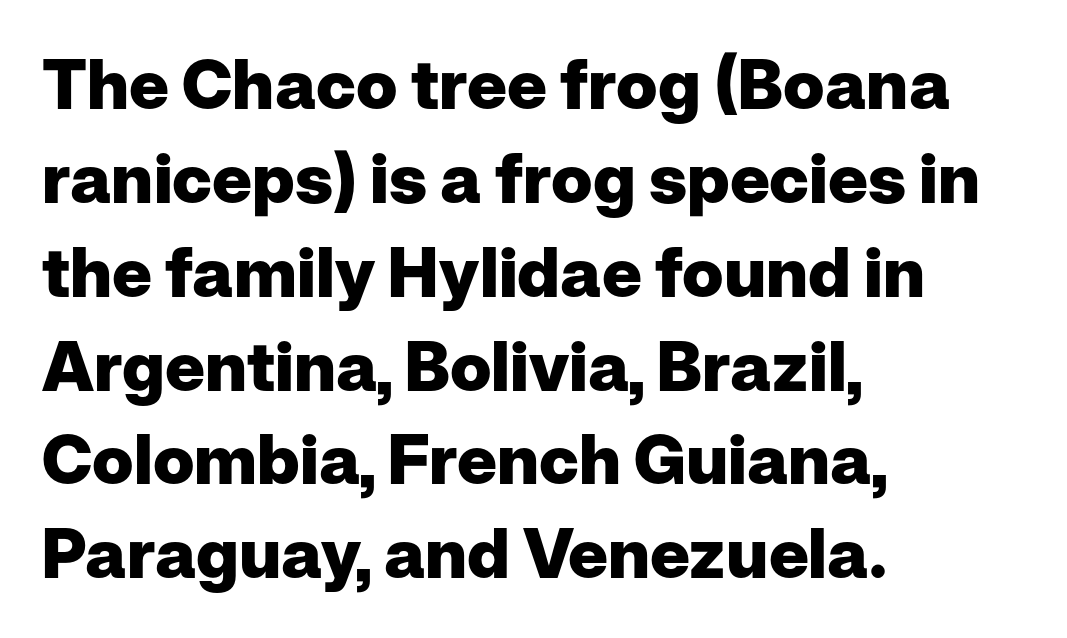
Q: Is the text bold? A: Yes.
Q: Is the text italic (slanted)? A: No, it is upright.
Q: Is the typeface a serif or a sans-serif typeface? A: Sans-serif.
Q: Is the text underlined? A: No.
Q: How is the paragraph aligned? A: Left-aligned.
Q: Is the spacing between letters normal or unusually wide? A: Normal.
Q: Is the spacing between lines tight, normal or loose? A: Normal.
Q: Width (condensed, normal, or wide)? A: Normal.
Q: Stroke contrast? A: Low.
Q: x-height? A: Medium.
Q: Monospaced? A: No.
